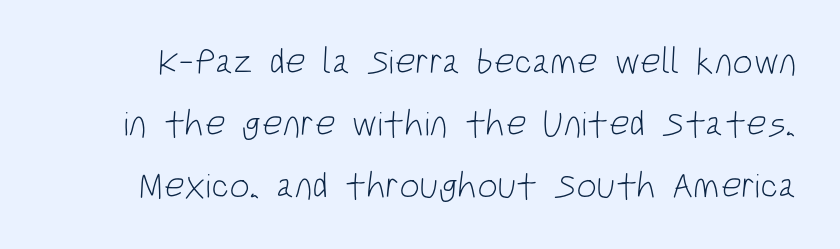
{"serif": "no", "bold": "no", "weight": "light", "width": "condensed", "stroke_contrast": "low", "x_height": "large", "monospaced": "no", "underline": "no", "line_spacing_ratio": 1.72, "letter_spacing": "normal", "letter_spacing_em": 0.0, "glyph_px": 36}
